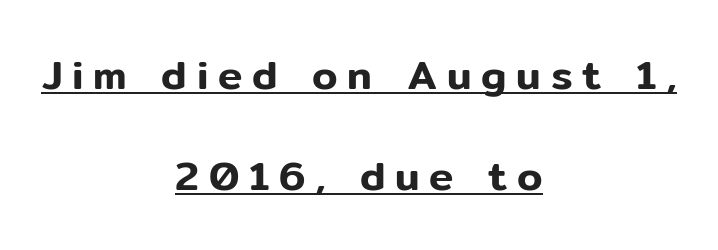
{"serif": "no", "italic": "no", "width": "normal", "stroke_contrast": "low", "x_height": "medium", "monospaced": "no", "underline": "yes", "align": "center", "line_spacing": "loose", "line_spacing_ratio": 2.47, "letter_spacing": "wide", "letter_spacing_em": 0.24, "glyph_px": 41}
